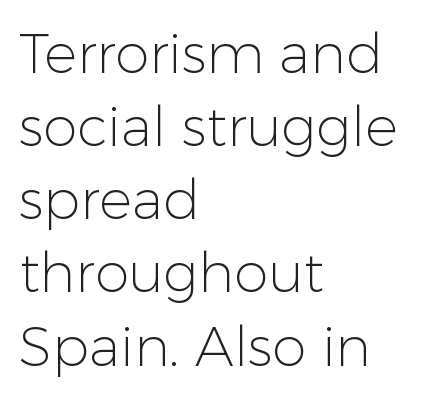
The image shows 55 px light sans-serif type, upright; set left-aligned, normal line spacing (1.33x), normal letter spacing, not underlined; low stroke contrast and a medium x-height.
